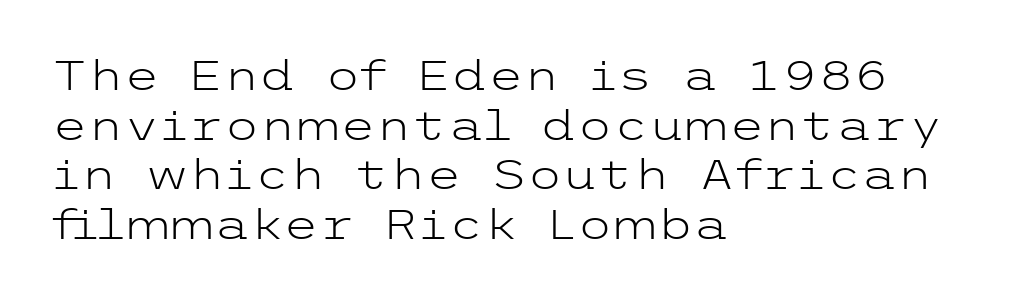
Left-aligned paragraph, ragged on the right. Quick note: not italic, upright. Tracking value appears to be zero — textbook default spacing. The characters are drawn with everyday or finer stroke widths. Nobody drew a line under any word here.
